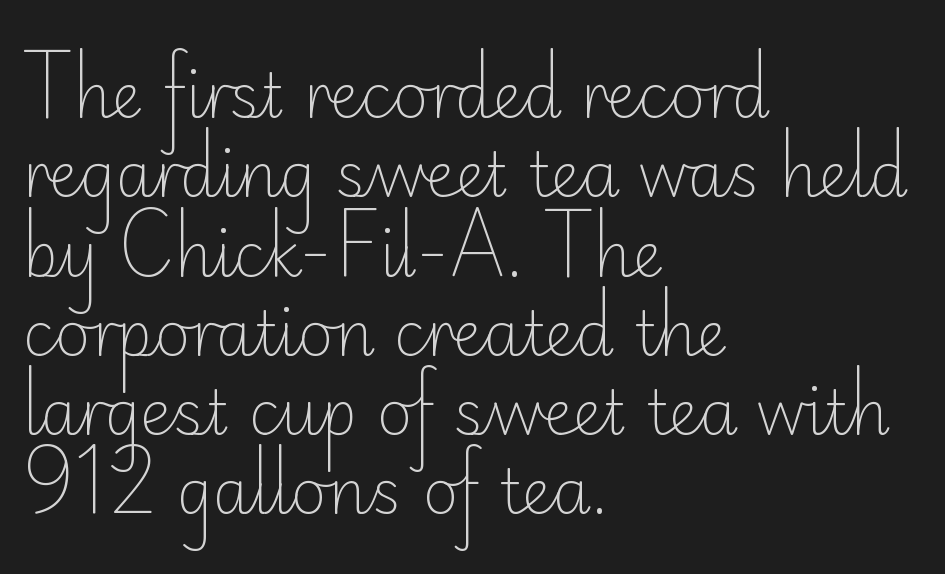
The image shows 61 px light sans-serif type, upright; set left-aligned, normal line spacing (1.3x), normal letter spacing, not underlined; low stroke contrast and a small x-height.
